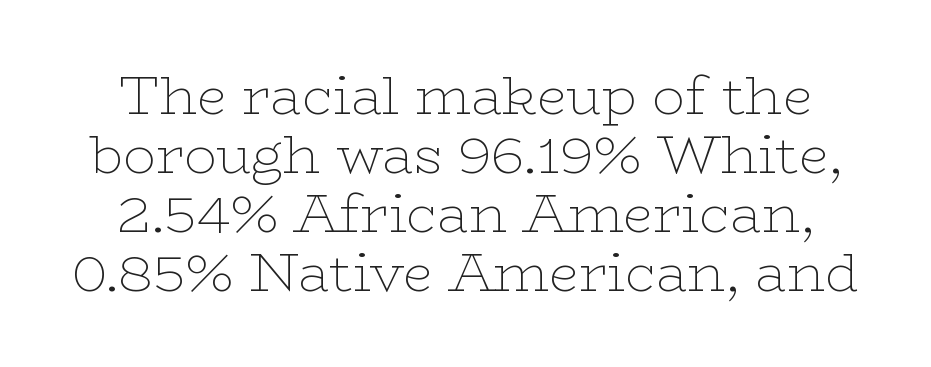
Q: Is the text bold? A: No.
Q: Is the text italic (slanted)? A: No, it is upright.
Q: Is the typeface a serif or a sans-serif typeface? A: Serif.
Q: Is the text underlined? A: No.
Q: How is the paragraph aligned? A: Centered.
Q: Is the spacing between letters normal or unusually wide? A: Normal.
Q: Is the spacing between lines tight, normal or loose? A: Tight.
Q: Width (condensed, normal, or wide)? A: Wide.
Q: Stroke contrast? A: Low.
Q: x-height? A: Medium.
Q: Monospaced? A: No.
